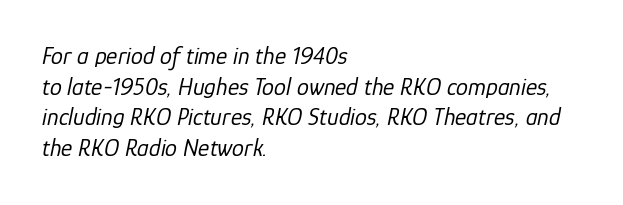
The image shows 24 px text type, italic (leaning right); set left-aligned, normal line spacing (1.28x), normal letter spacing, not underlined.
